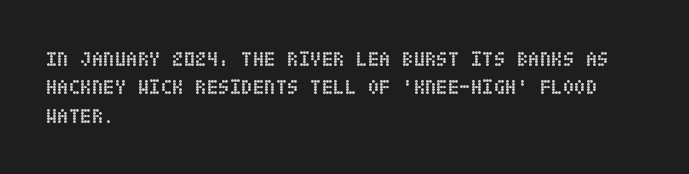
{"italic": "no", "bold": "yes", "underline": "no", "align": "left", "line_spacing": "normal", "line_spacing_ratio": 1.35, "letter_spacing": "normal", "letter_spacing_em": 0.0, "glyph_px": 21}
